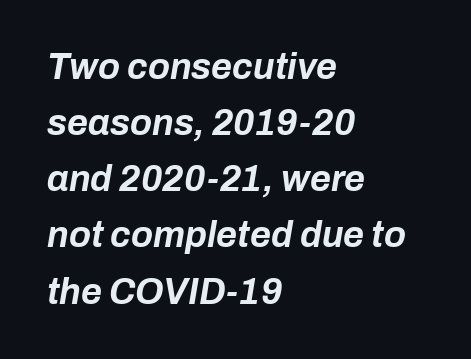
{"italic": "yes", "lean": "right", "slant_degrees": 10, "bold": "yes", "weight": "bold", "width": "normal", "stroke_contrast": "low", "x_height": "medium", "monospaced": "no", "underline": "no", "align": "left", "line_spacing": "normal", "line_spacing_ratio": 1.56, "letter_spacing": "normal", "letter_spacing_em": 0.0, "glyph_px": 36}
